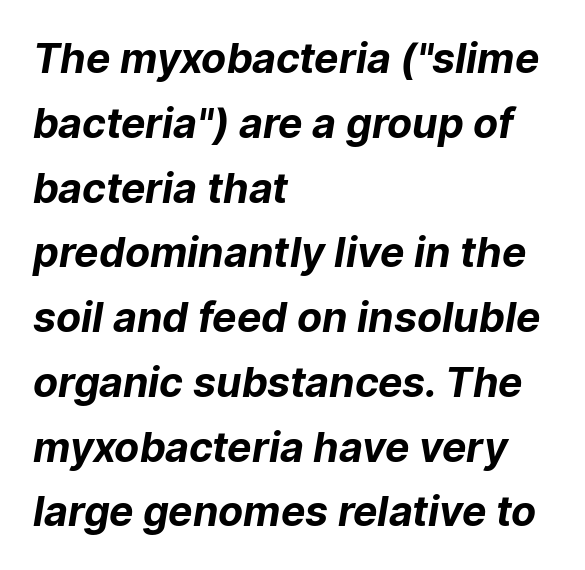
Q: Is the text bold? A: Yes.
Q: Is the typeface a serif or a sans-serif typeface? A: Sans-serif.
Q: Is the text underlined? A: No.
Q: How is the paragraph aligned? A: Left-aligned.
Q: Is the spacing between letters normal or unusually wide? A: Normal.
Q: Is the spacing between lines tight, normal or loose? A: Normal.
Q: Width (condensed, normal, or wide)? A: Normal.
Q: Stroke contrast? A: Low.
Q: x-height? A: Medium.
Q: Monospaced? A: No.
